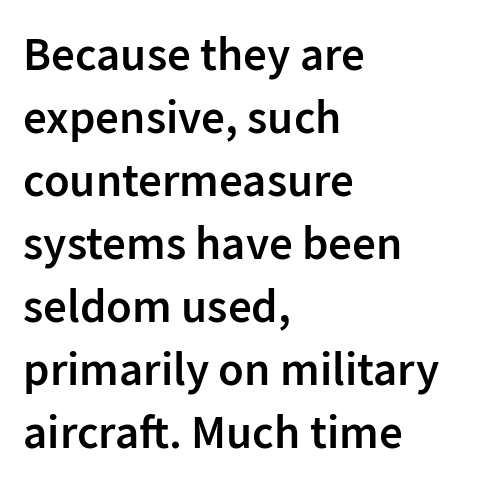
{"serif": "no", "italic": "no", "bold": "semi", "weight": "semibold", "width": "normal", "stroke_contrast": "low", "x_height": "medium", "monospaced": "no", "underline": "no", "align": "left", "line_spacing": "normal", "line_spacing_ratio": 1.34, "letter_spacing": "normal", "letter_spacing_em": 0.0, "glyph_px": 47}
